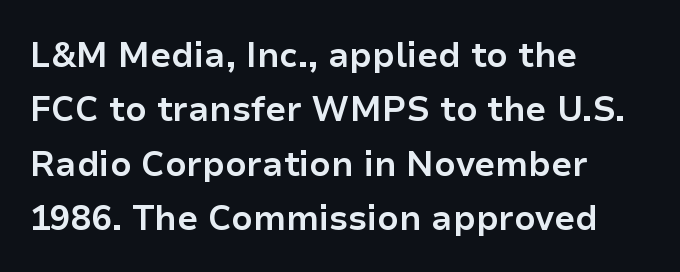
The typesetter chose a ragged-right arrangement here. The face used here has the dense, thick strokes of a bold. Does the lettering tilt? It doesn't — this is upright. This block has exactly the height ordinary leading produces. The passage shown is typed in a proportional face where columns would drift.
